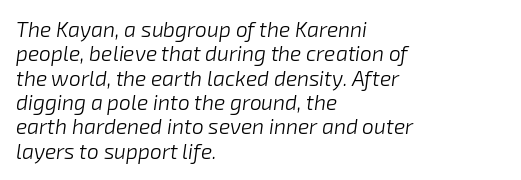
The image shows 21 px text type, italic (leaning right); set left-aligned, line spacing 1.16x, normal letter spacing, not underlined.
